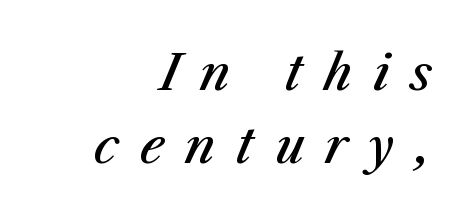
The image shows 48 px semibold type, italic (leaning right); set right-aligned, normal line spacing (1.53x), unusually wide letter spacing (+0.44 em), not underlined; medium stroke contrast and a medium x-height.
